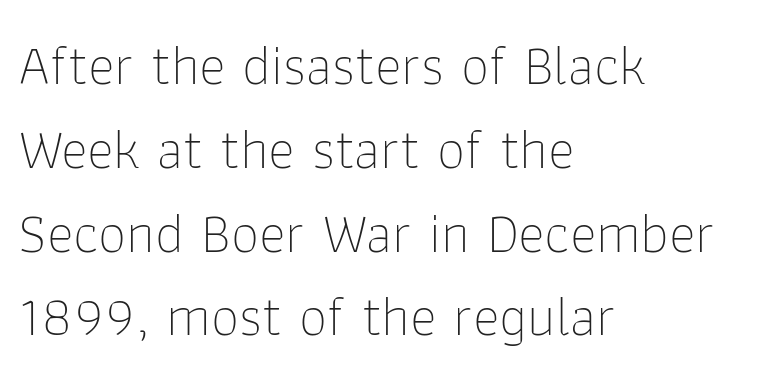
The image shows 57 px thin sans-serif type, upright; set left-aligned, normal line spacing (1.47x), normal letter spacing, not underlined; low stroke contrast and a medium x-height.
